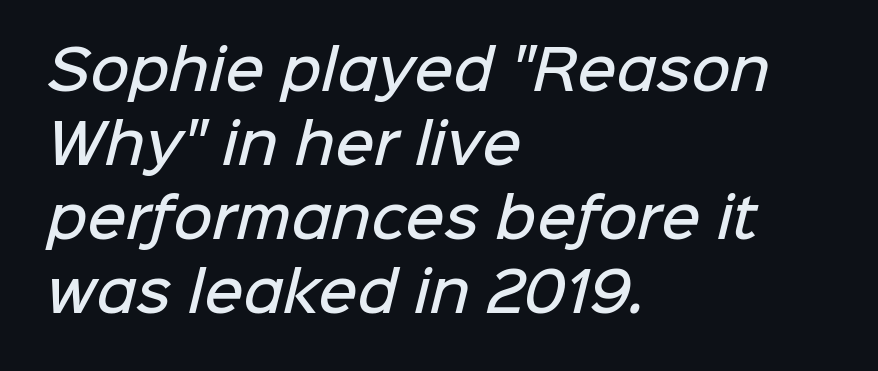
Q: Is the text bold? A: Semi-bold.
Q: Is the typeface a serif or a sans-serif typeface? A: Sans-serif.
Q: Is the text underlined? A: No.
Q: How is the paragraph aligned? A: Left-aligned.
Q: Is the spacing between letters normal or unusually wide? A: Normal.
Q: Is the spacing between lines tight, normal or loose? A: Normal.
Q: Width (condensed, normal, or wide)? A: Normal.
Q: Stroke contrast? A: Low.
Q: x-height? A: Medium.
Q: Monospaced? A: No.
